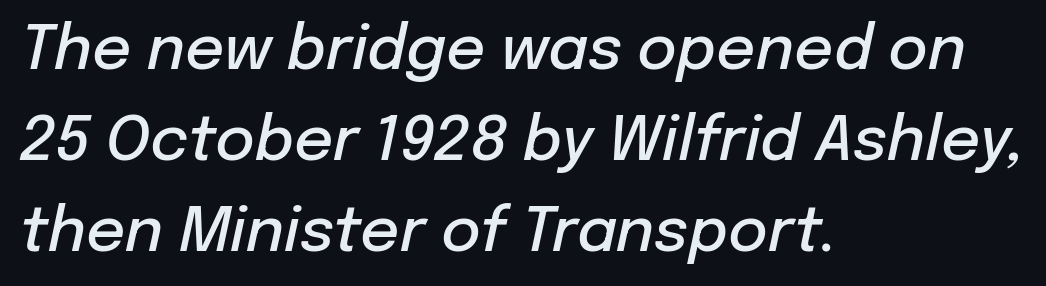
The image shows 61 px semibold type, italic (leaning right); set left-aligned, normal line spacing (1.49x), normal letter spacing, not underlined; low stroke contrast and a medium x-height.
